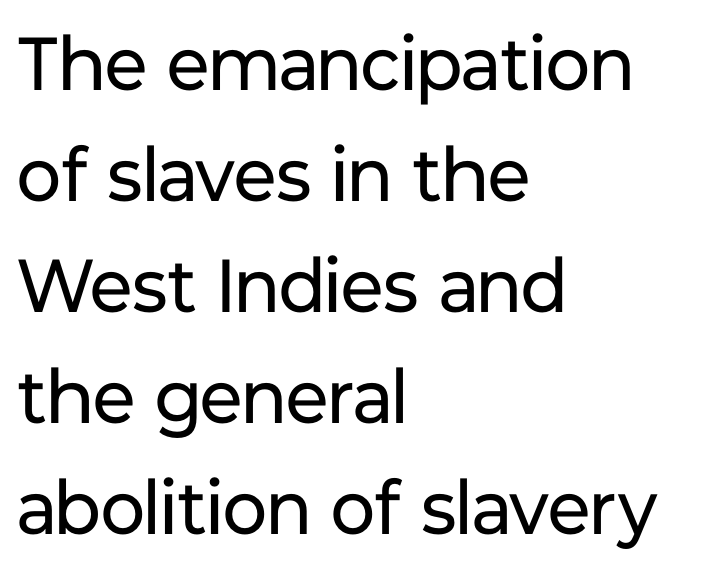
Q: Is the text bold? A: No.
Q: Is the text italic (slanted)? A: No, it is upright.
Q: Is the typeface a serif or a sans-serif typeface? A: Sans-serif.
Q: Is the text underlined? A: No.
Q: How is the paragraph aligned? A: Left-aligned.
Q: Is the spacing between letters normal or unusually wide? A: Normal.
Q: Is the spacing between lines tight, normal or loose? A: Normal.
Q: Width (condensed, normal, or wide)? A: Normal.
Q: Stroke contrast? A: Low.
Q: x-height? A: Medium.
Q: Monospaced? A: No.
